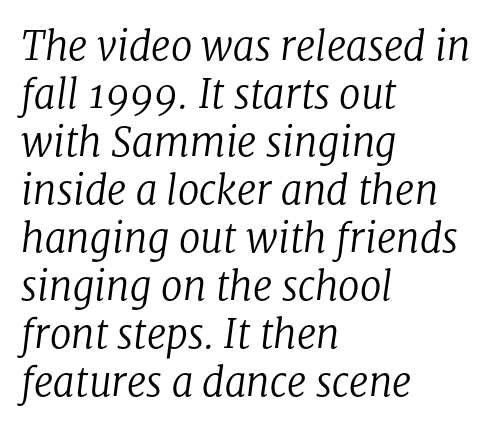
Q: Is the text bold? A: No.
Q: Is the text italic (slanted)? A: Yes, it leans right by about 8 degrees.
Q: Is the typeface a serif or a sans-serif typeface? A: Serif.
Q: Is the text underlined? A: No.
Q: How is the paragraph aligned? A: Left-aligned.
Q: Is the spacing between letters normal or unusually wide? A: Normal.
Q: Width (condensed, normal, or wide)? A: Normal.
Q: Stroke contrast? A: Low.
Q: x-height? A: Medium.
Q: Monospaced? A: No.
